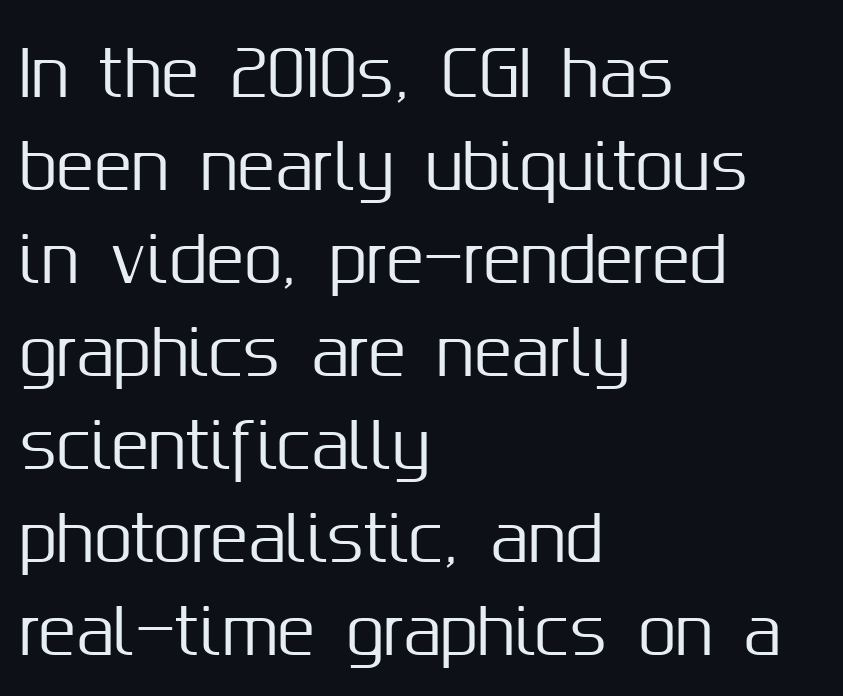
Proportional: the letters do not fall into vertical columns. The gap between lines stays unmarked. Posture: upright roman. Alignment: flush left. The passage shown is typeset with a sans-serif family.
